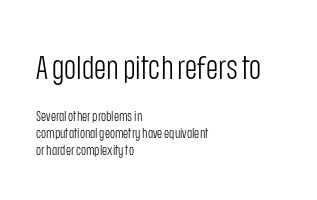
The image shows 33 px light, condensed sans-serif type, upright; set left-aligned, line spacing 1.21x, normal letter spacing, not underlined; the first (top) block is 2.36x larger; low stroke contrast and a large x-height.
